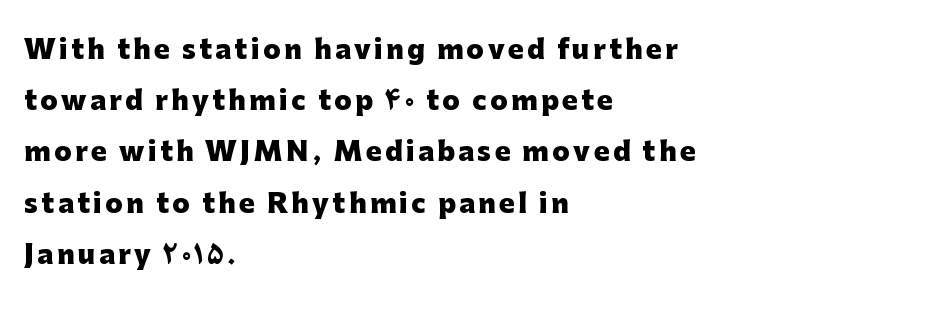
If you measured baseline to baseline, you'd find a long distance. Rendered with straight, roman letterforms. Quick note: underline off. As a designer I'd log this as weight 700, bold.
